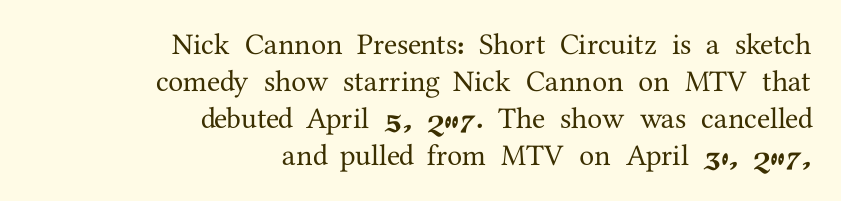
Q: Is the text italic (slanted)? A: No, it is upright.
Q: Is the typeface a serif or a sans-serif typeface? A: Serif.
Q: Is the text underlined? A: No.
Q: How is the paragraph aligned? A: Right-aligned.
Q: Is the spacing between letters normal or unusually wide? A: Normal.
Q: Width (condensed, normal, or wide)? A: Normal.
Q: Stroke contrast? A: Medium.
Q: x-height? A: Medium.
Q: Monospaced? A: No.
